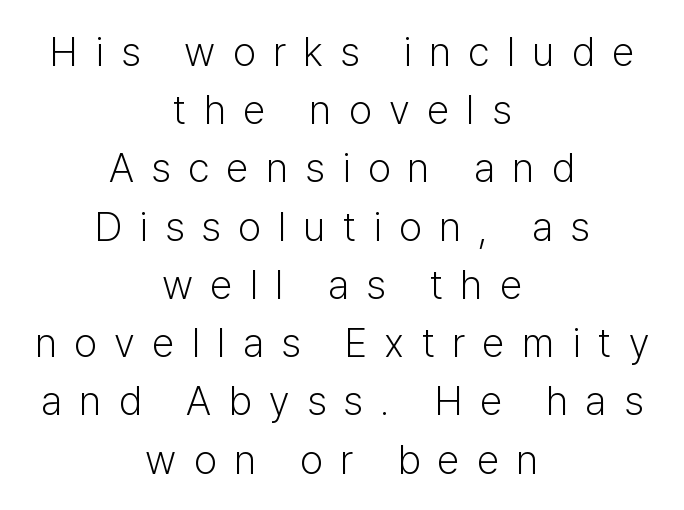
Q: Is the text bold? A: No.
Q: Is the text italic (slanted)? A: No, it is upright.
Q: Is the typeface a serif or a sans-serif typeface? A: Sans-serif.
Q: Is the text underlined? A: No.
Q: How is the paragraph aligned? A: Centered.
Q: Is the spacing between letters normal or unusually wide? A: Unusually wide.
Q: Is the spacing between lines tight, normal or loose? A: Normal.
Q: Width (condensed, normal, or wide)? A: Normal.
Q: Stroke contrast? A: Low.
Q: x-height? A: Medium.
Q: Monospaced? A: No.
